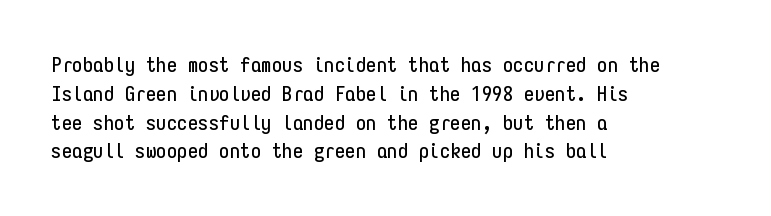
Q: Is the text italic (slanted)? A: No, it is upright.
Q: Is the text underlined? A: No.
Q: How is the paragraph aligned? A: Left-aligned.
Q: Is the spacing between letters normal or unusually wide? A: Normal.
Q: Is the spacing between lines tight, normal or loose? A: Normal.
